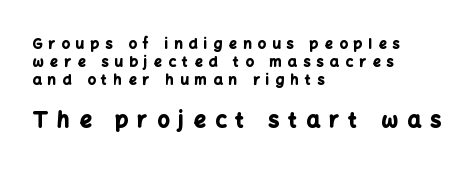
The image shows 21 px bold type, upright; set left-aligned, normal line spacing (1.28x), unusually wide letter spacing (+0.46 em), not underlined; the second (bottom) block is 1.5x larger.
